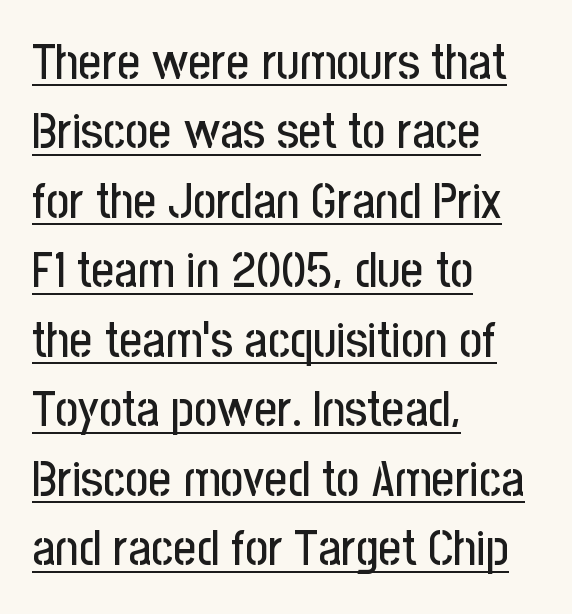
This sample has the flowing, uneven cadence of proportional lettering. Words appear dense and cohesive because spacing is normal. Note: no serifs on the glyphs. Italic: no, the glyphs are upright roman. One glance says typical: line gaps are just what's usual. Notice how a bar underscores the lettering throughout.
